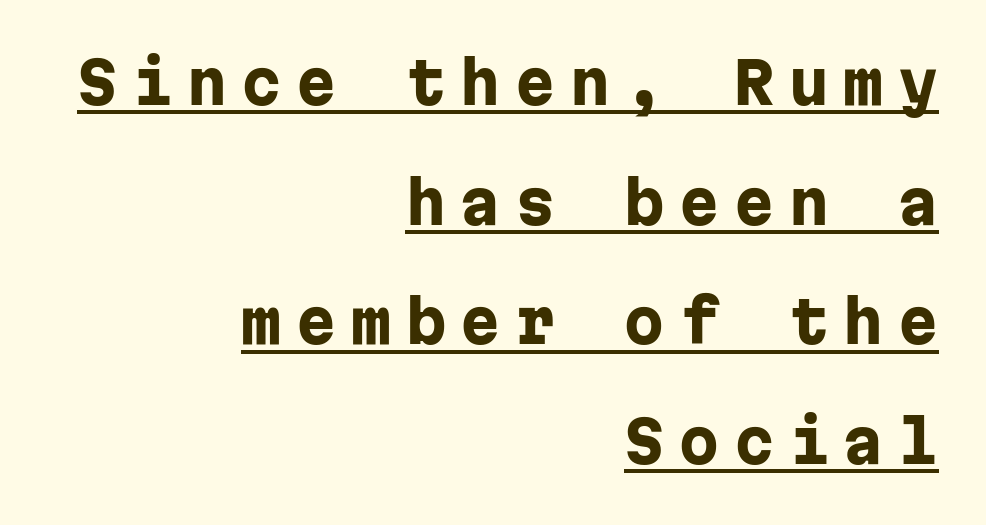
{"serif": "no", "italic": "no", "bold": "yes", "weight": "heavy", "width": "normal", "stroke_contrast": "low", "x_height": "medium", "monospaced": "yes", "underline": "yes", "align": "right", "line_spacing": "loose", "line_spacing_ratio": 2.1, "letter_spacing": "wide", "letter_spacing_em": 0.26, "glyph_px": 57}
